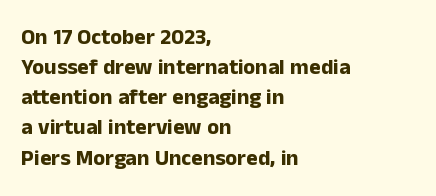
{"italic": "no", "bold": "yes", "underline": "no", "align": "left", "line_spacing": "normal", "line_spacing_ratio": 1.37, "letter_spacing": "normal", "letter_spacing_em": 0.0, "glyph_px": 22}
